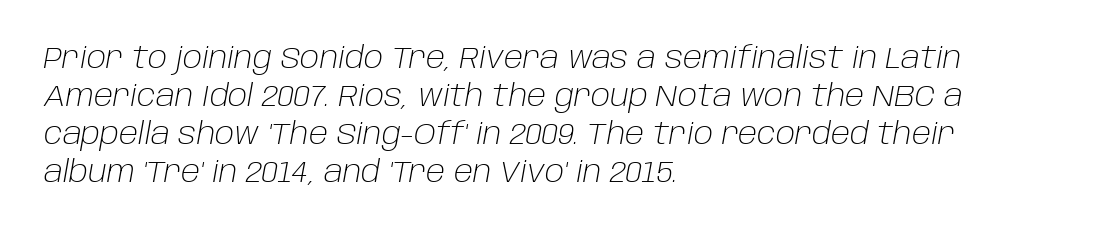
Lines of text with bare space underneath. The letters are slanted; this is an italic face. The letterforms sit shoulder to shoulder at normal distance. Notice how descenders clear the ascenders below comfortably — that's standard leading. Where is the straight margin? On the left.
